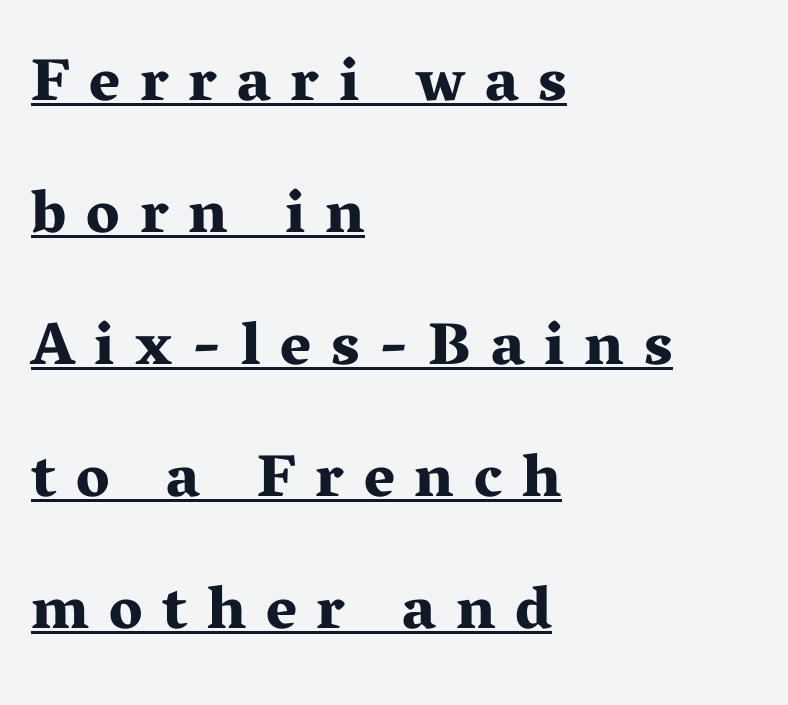
The image shows 60 px bold, wide serif type, upright; set left-aligned, loose line spacing (2.2x), unusually wide letter spacing (+0.33 em), underlined; medium stroke contrast and a medium x-height.
